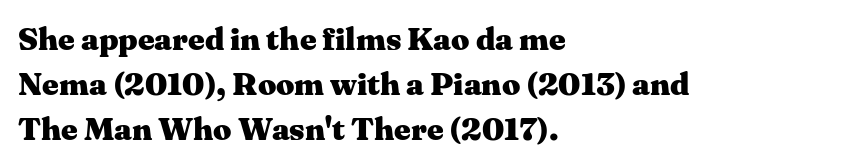
{"serif": "yes", "italic": "no", "bold": "yes", "weight": "heavy", "width": "wide", "stroke_contrast": "medium", "x_height": "medium", "monospaced": "no", "underline": "no", "align": "left", "line_spacing": "normal", "line_spacing_ratio": 1.4, "letter_spacing": "normal", "letter_spacing_em": 0.0, "glyph_px": 32}
